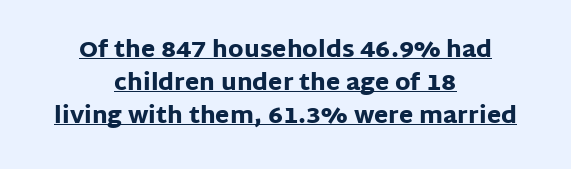
Q: Is the text bold? A: Yes.
Q: Is the text italic (slanted)? A: No, it is upright.
Q: Is the text underlined? A: Yes.
Q: How is the paragraph aligned? A: Centered.
Q: Is the spacing between letters normal or unusually wide? A: Normal.
Q: Is the spacing between lines tight, normal or loose? A: Normal.
